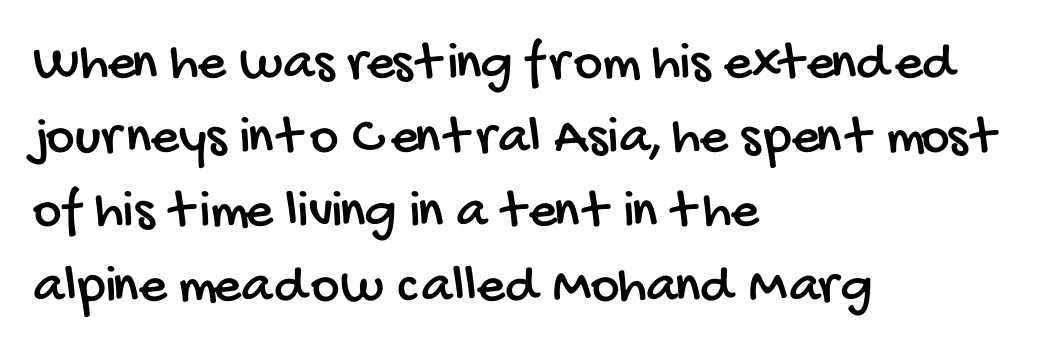
{"serif": "no", "width": "condensed", "stroke_contrast": "low", "x_height": "large", "monospaced": "no", "underline": "no", "align": "left", "line_spacing": "normal", "line_spacing_ratio": 1.35, "letter_spacing": "normal", "letter_spacing_em": 0.0, "glyph_px": 55}
